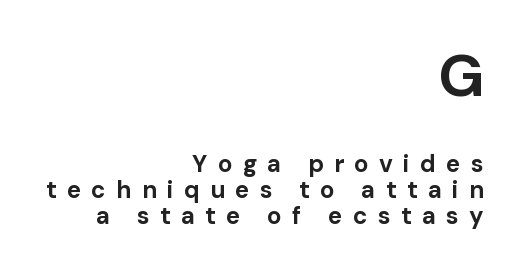
The image shows 59 px bold sans-serif type, upright; set right-aligned, tight line spacing (1.08x), unusually wide letter spacing (+0.43 em), not underlined; the first (top) block is 2.46x larger; low stroke contrast and a medium x-height.
